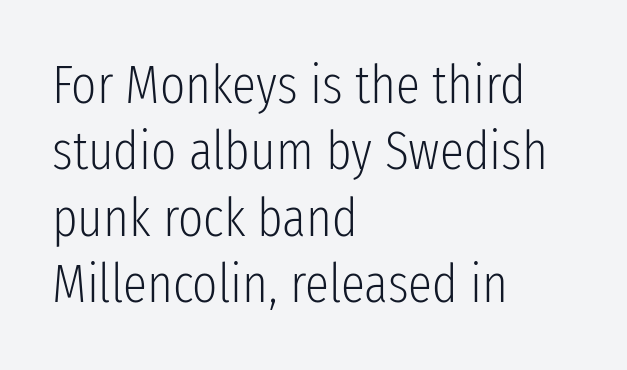
The image shows 54 px light, condensed sans-serif type, upright; set left-aligned, line spacing 1.23x, normal letter spacing, not underlined; low stroke contrast and a medium x-height.
